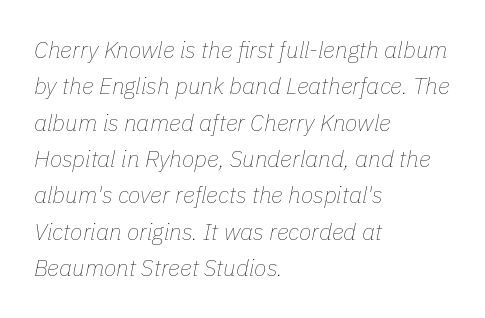
The image shows 23 px text type, italic (leaning right); set left-aligned, normal line spacing (1.58x), normal letter spacing, not underlined.
